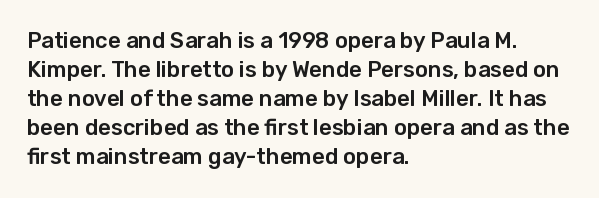
The image shows 22 px text type, upright; set left-aligned, normal line spacing (1.32x), normal letter spacing, not underlined.
